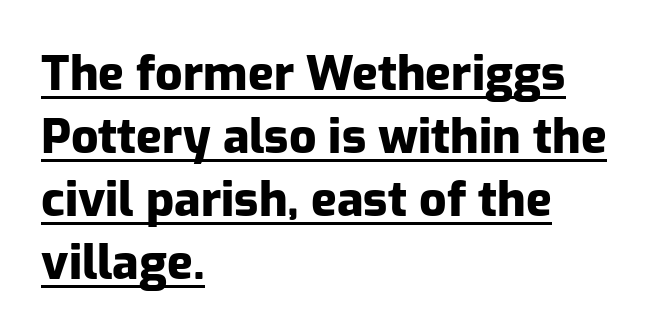
Q: Is the text bold? A: Yes.
Q: Is the text italic (slanted)? A: No, it is upright.
Q: Is the typeface a serif or a sans-serif typeface? A: Sans-serif.
Q: Is the text underlined? A: Yes.
Q: How is the paragraph aligned? A: Left-aligned.
Q: Is the spacing between letters normal or unusually wide? A: Normal.
Q: Is the spacing between lines tight, normal or loose? A: Normal.
Q: Width (condensed, normal, or wide)? A: Normal.
Q: Stroke contrast? A: Low.
Q: x-height? A: Medium.
Q: Monospaced? A: No.
